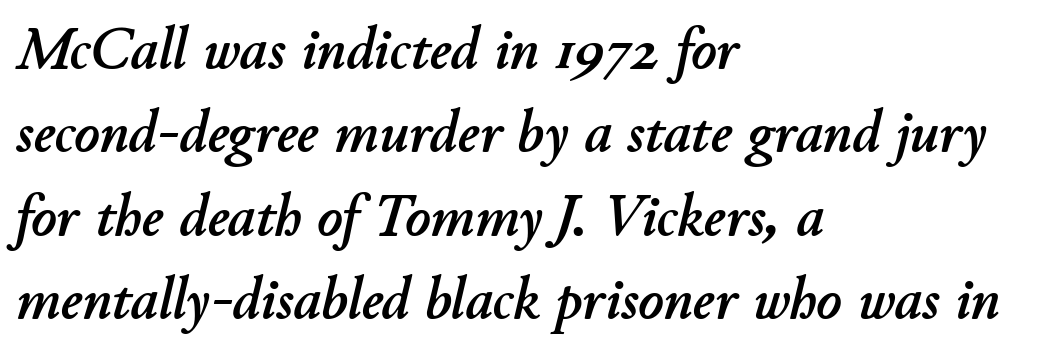
The image shows 60 px text type, italic (leaning right); set left-aligned, normal line spacing (1.39x), normal letter spacing, not underlined; low stroke contrast and a small x-height.
